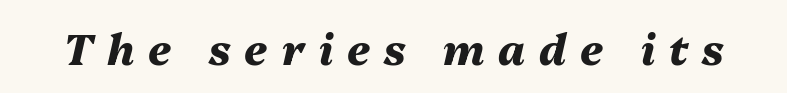
{"italic": "yes", "lean": "right", "slant_degrees": 13, "bold": "yes", "weight": "heavy", "width": "normal", "stroke_contrast": "medium", "x_height": "medium", "monospaced": "no", "underline": "no", "letter_spacing": "wide", "letter_spacing_em": 0.33, "glyph_px": 42}
